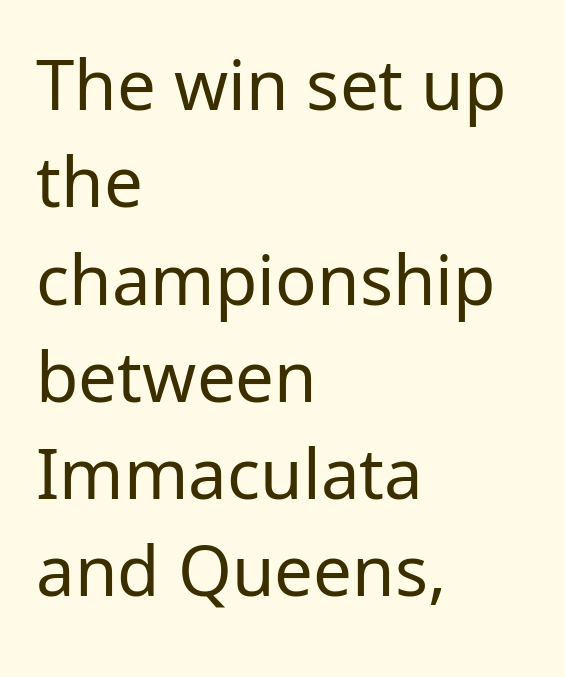
{"serif": "no", "italic": "no", "bold": "no", "weight": "regular", "width": "normal", "stroke_contrast": "low", "x_height": "medium", "monospaced": "no", "underline": "no", "align": "left", "line_spacing": "normal", "line_spacing_ratio": 1.41, "letter_spacing": "normal", "letter_spacing_em": 0.0, "glyph_px": 69}
